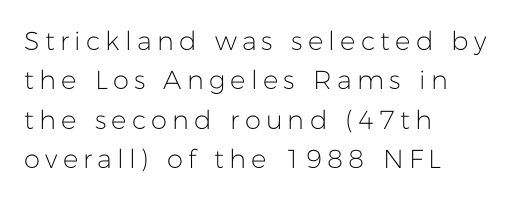
Q: Is the text bold? A: No.
Q: Is the text italic (slanted)? A: No, it is upright.
Q: Is the text underlined? A: No.
Q: How is the paragraph aligned? A: Left-aligned.
Q: Is the spacing between letters normal or unusually wide? A: Unusually wide.
Q: Is the spacing between lines tight, normal or loose? A: Normal.
